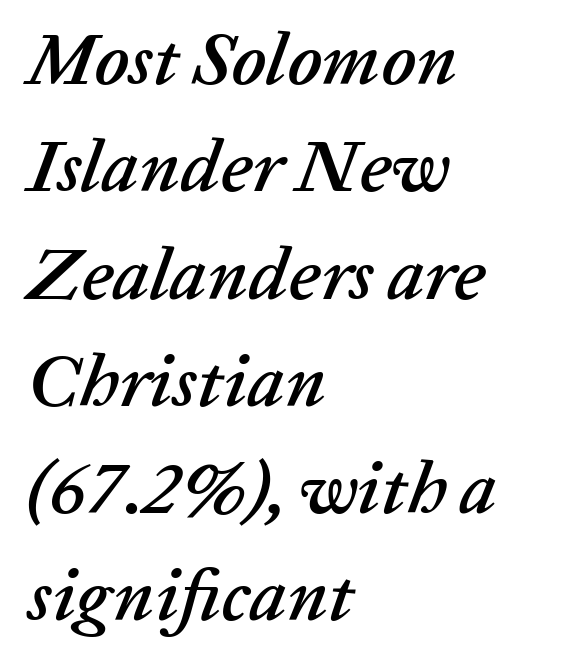
The image shows 74 px text type, italic (leaning right); set left-aligned, normal line spacing (1.45x), normal letter spacing, not underlined; low stroke contrast and a medium x-height.
